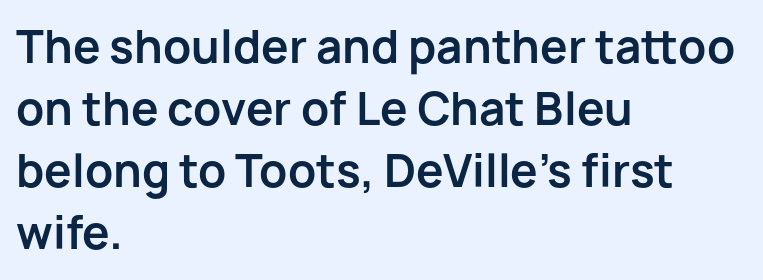
The image shows 44 px bold sans-serif type, upright; set left-aligned, normal line spacing (1.41x), normal letter spacing, not underlined; low stroke contrast and a medium x-height.
